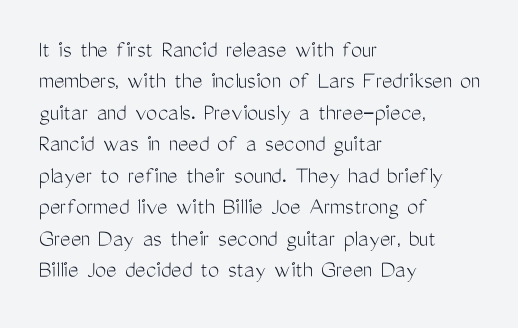
{"italic": "no", "bold": "no", "underline": "no", "align": "left", "line_spacing": "normal", "line_spacing_ratio": 1.26, "letter_spacing": "normal", "letter_spacing_em": 0.0, "glyph_px": 25}
